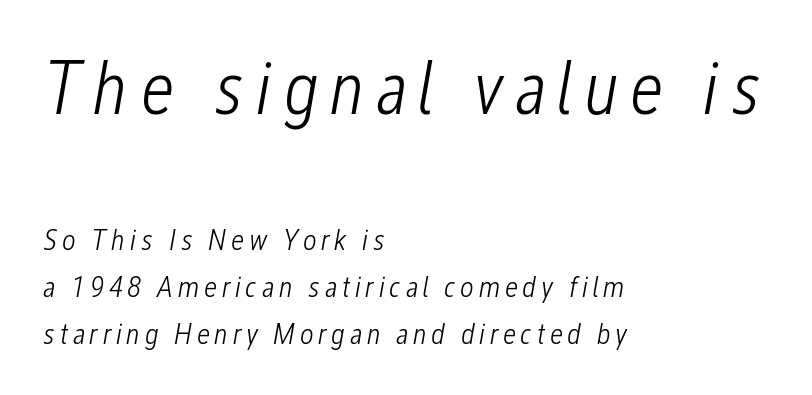
{"italic": "yes", "lean": "right", "slant_degrees": 12, "bold": "no", "weight": "light", "width": "condensed", "stroke_contrast": "low", "x_height": "medium", "monospaced": "no", "underline": "no", "align": "left", "line_spacing": "normal", "line_spacing_ratio": 1.56, "larger_block": "first", "size_ratio": 2.53, "glyph_px": 76}
